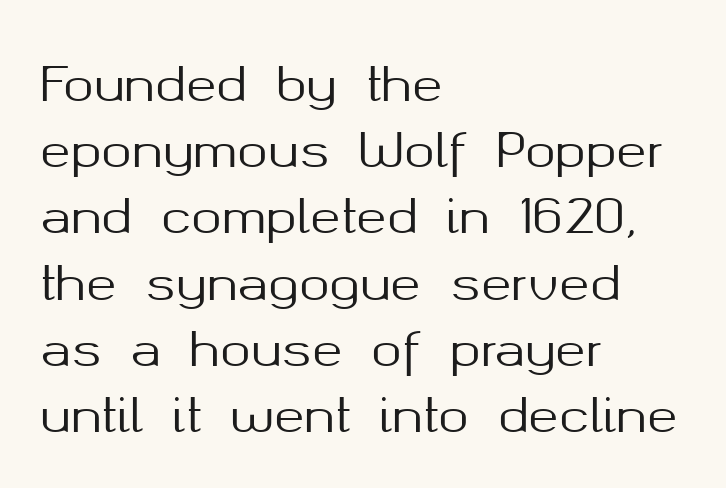
{"serif": "no", "italic": "no", "width": "normal", "stroke_contrast": "medium", "x_height": "medium", "monospaced": "no", "underline": "no", "align": "left", "line_spacing": "normal", "line_spacing_ratio": 1.44, "letter_spacing": "normal", "letter_spacing_em": 0.0, "glyph_px": 46}
